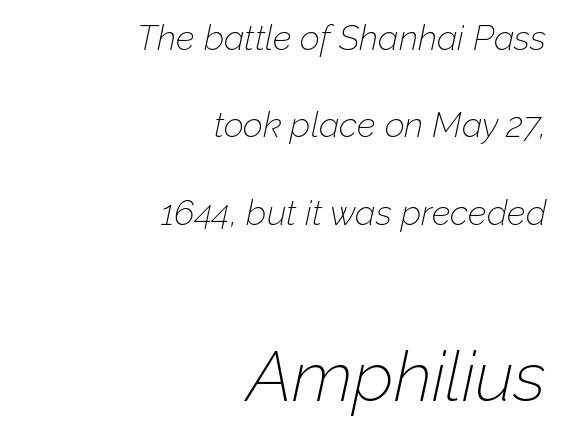
Q: Is the text bold? A: No.
Q: Is the text italic (slanted)? A: Yes, it leans right by about 12 degrees.
Q: Is the text underlined? A: No.
Q: How is the paragraph aligned? A: Right-aligned.
Q: Is the spacing between letters normal or unusually wide? A: Normal.
Q: Is the spacing between lines tight, normal or loose? A: Loose.
Q: Which block of text is set in a larger size, the first (top) or the second (bottom)? A: The second (bottom) one.
Q: Width (condensed, normal, or wide)? A: Normal.
Q: Stroke contrast? A: Low.
Q: x-height? A: Medium.
Q: Monospaced? A: No.
